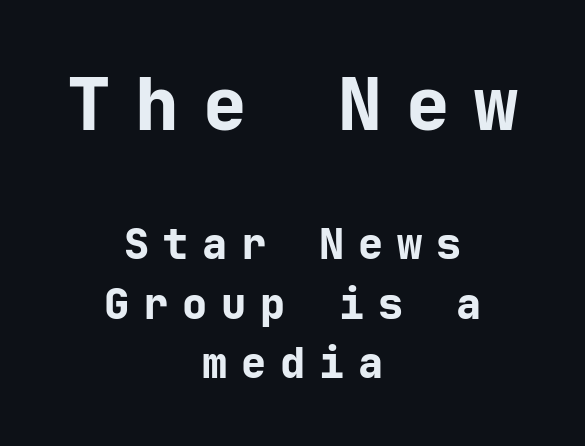
The image shows 73 px bold sans-serif type, upright; set centered, normal line spacing (1.41x), unusually wide letter spacing (+0.33 em), not underlined; the first (top) block is 1.74x larger; low stroke contrast and a medium x-height.
